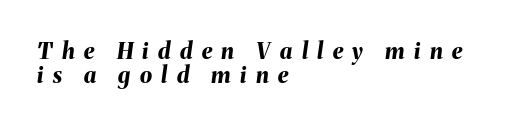
{"italic": "yes", "lean": "right", "slant_degrees": 8, "bold": "yes", "underline": "no", "align": "left", "line_spacing": "tight", "line_spacing_ratio": 1.09, "letter_spacing": "wide", "letter_spacing_em": 0.43, "glyph_px": 22}
